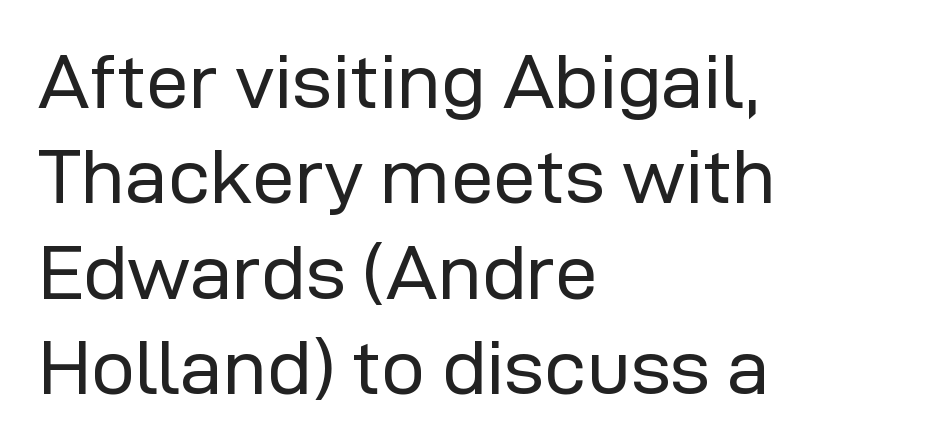
The image shows 77 px regular-weight sans-serif type, upright; set left-aligned, line spacing 1.24x, normal letter spacing, not underlined; low stroke contrast and a medium x-height.
